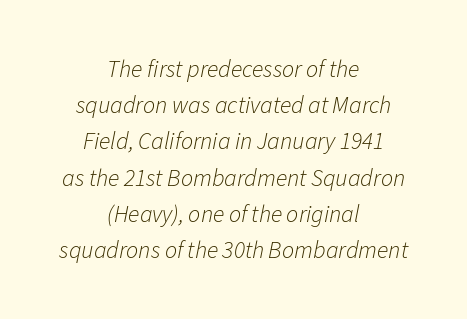
{"italic": "yes", "lean": "right", "slant_degrees": 11, "bold": "no", "underline": "no", "align": "center", "line_spacing": "normal", "line_spacing_ratio": 1.51, "letter_spacing": "normal", "letter_spacing_em": 0.0, "glyph_px": 24}
